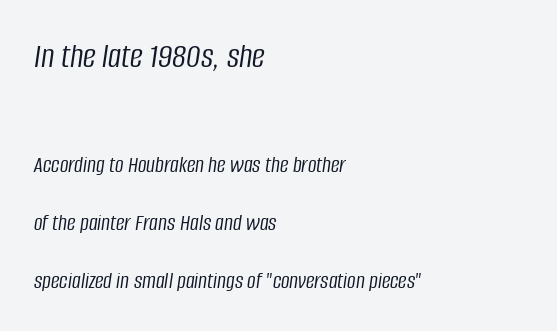
Type without underlining. The face used here is rendered with its standard letterfit. In CSS terms this would be text-align: left. Type size steps down from the first block to the second.
